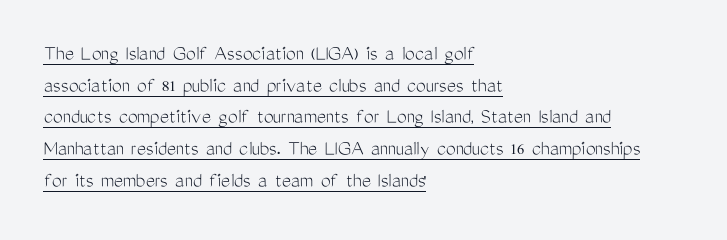
Q: Is the text bold? A: No.
Q: Is the text italic (slanted)? A: No, it is upright.
Q: Is the text underlined? A: Yes.
Q: How is the paragraph aligned? A: Left-aligned.
Q: Is the spacing between letters normal or unusually wide? A: Normal.
Q: Is the spacing between lines tight, normal or loose? A: Normal.
